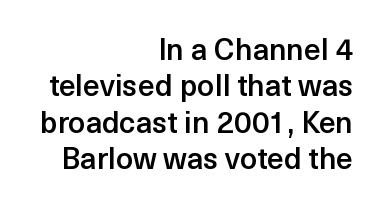
The image shows 30 px semibold sans-serif type, upright; set right-aligned, line spacing 1.21x, normal letter spacing, not underlined; a medium x-height.
